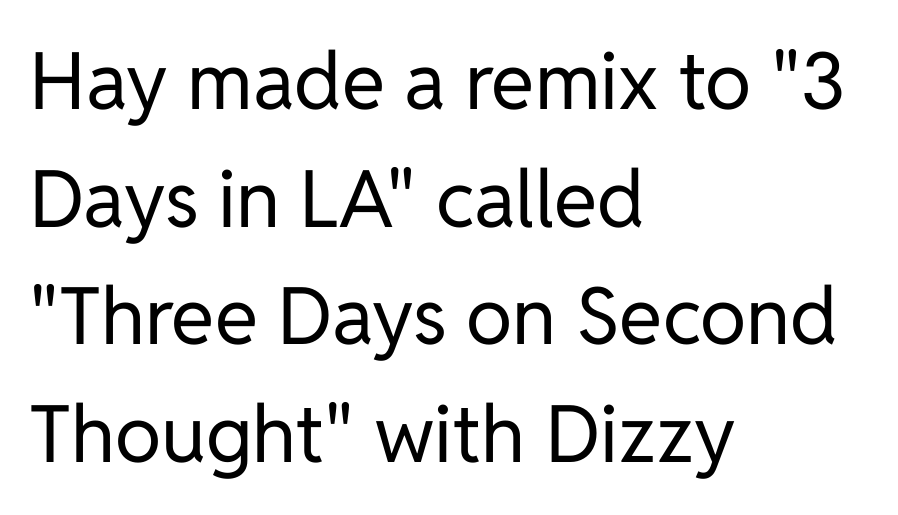
Which margin do the lines hug? The left one — the right edge is uneven. In terms of letterspacing, this is plain default setting. Is there much room between lines? A standard amount, neither cramped nor airy. Do the characters align in a grid? No, the font is proportional.
